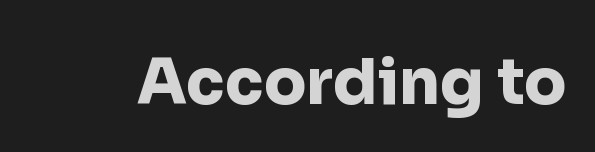
Set as a true bold cut, around the 700 mark. The typography opts for an upright posture over an oblique one. Check where the strokes stop: nothing finishes them off — pure sans. Spacing verdict: proportional, widths tailored to each character.
